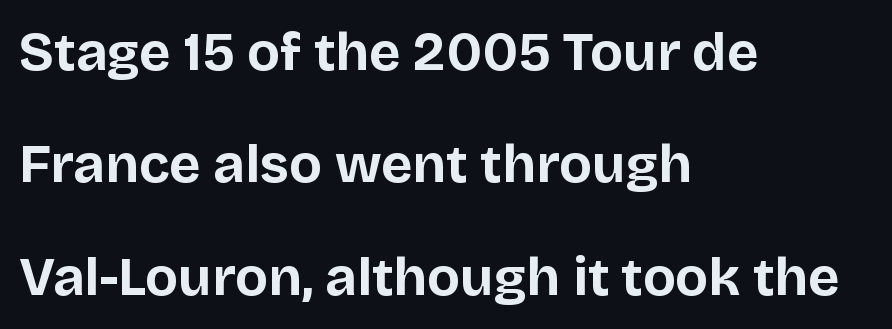
Q: Is the text bold? A: Yes.
Q: Is the text italic (slanted)? A: No, it is upright.
Q: Is the typeface a serif or a sans-serif typeface? A: Sans-serif.
Q: Is the text underlined? A: No.
Q: How is the paragraph aligned? A: Left-aligned.
Q: Is the spacing between letters normal or unusually wide? A: Normal.
Q: Is the spacing between lines tight, normal or loose? A: Loose.
Q: Width (condensed, normal, or wide)? A: Normal.
Q: Stroke contrast? A: Low.
Q: x-height? A: Large.
Q: Monospaced? A: No.
